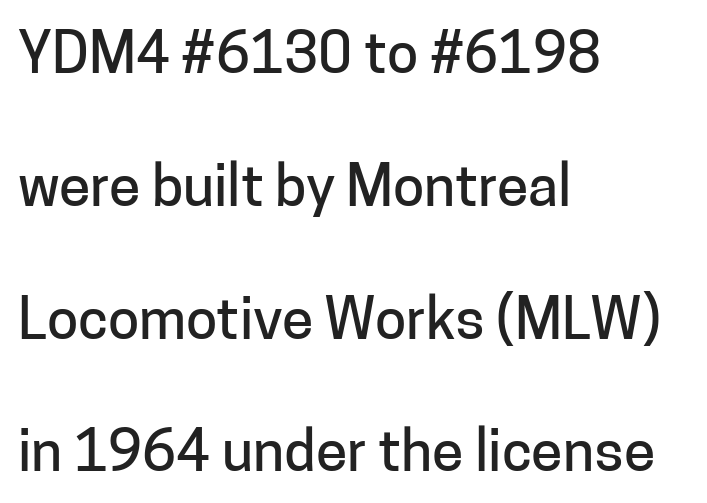
The image shows 57 px sans-serif type, upright; set left-aligned, loose line spacing (2.33x), normal letter spacing, not underlined; low stroke contrast and a medium x-height.
